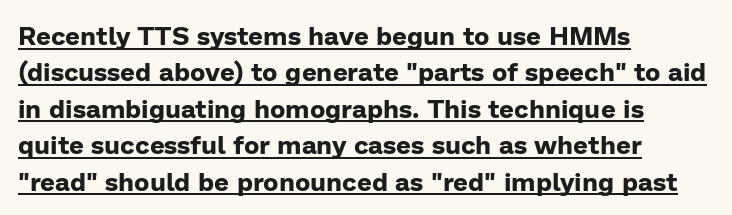
Layout note: lines flush left. Thick stems and heavy bowls — unmistakably bold. Between one letter and the next there's only the usual sliver of space. Each line of the rendering has a horizontal stroke beneath the glyphs. Students, observe: this is what conventionally led text looks like. This is roman type, the default non-slanted kind.
